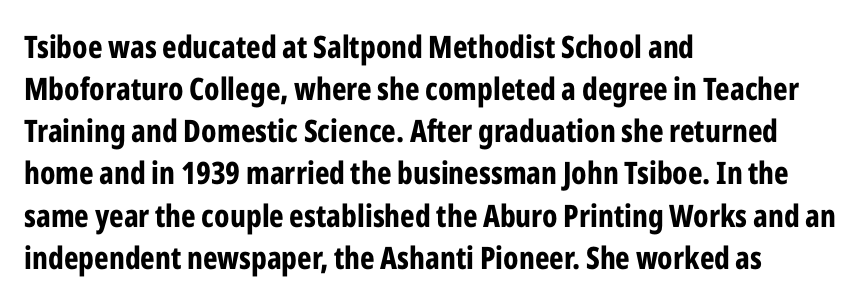
The image shows 31 px bold, condensed sans-serif type, upright; set left-aligned, normal line spacing (1.36x), normal letter spacing, not underlined; low stroke contrast and a medium x-height.
